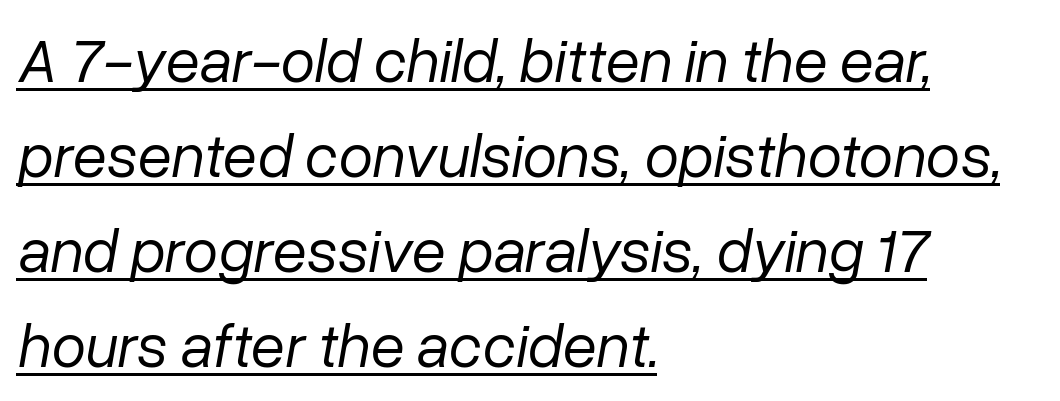
The image shows 62 px regular-weight type, italic (leaning right); set left-aligned, normal line spacing (1.53x), normal letter spacing, underlined; low stroke contrast and a medium x-height.
